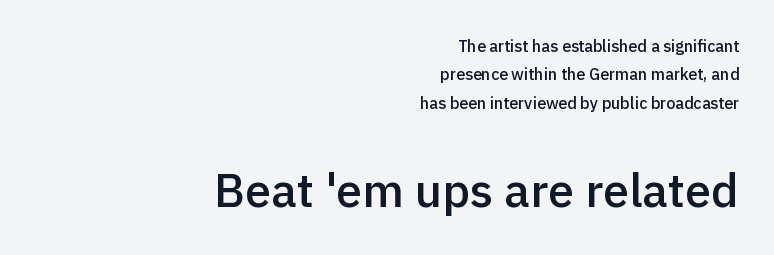
{"serif": "no", "italic": "no", "bold": "semi", "weight": "semibold", "width": "normal", "x_height": "medium", "monospaced": "no", "underline": "no", "align": "right", "line_spacing_ratio": 1.77, "letter_spacing": "normal", "letter_spacing_em": 0.0, "larger_block": "second", "size_ratio": 2.94, "glyph_px": 47}
